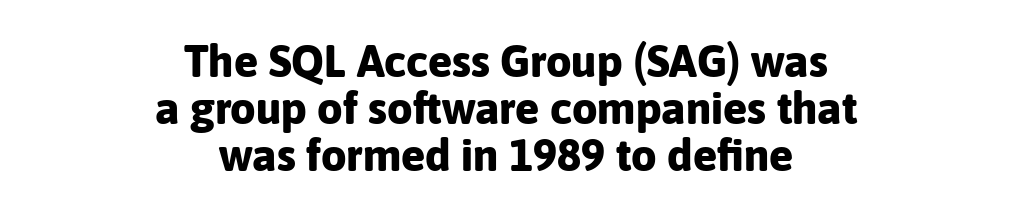
Q: Is the text bold? A: Yes.
Q: Is the text italic (slanted)? A: No, it is upright.
Q: Is the typeface a serif or a sans-serif typeface? A: Sans-serif.
Q: Is the text underlined? A: No.
Q: How is the paragraph aligned? A: Centered.
Q: Is the spacing between letters normal or unusually wide? A: Normal.
Q: Is the spacing between lines tight, normal or loose? A: Tight.
Q: Width (condensed, normal, or wide)? A: Normal.
Q: Stroke contrast? A: Low.
Q: x-height? A: Medium.
Q: Monospaced? A: No.
